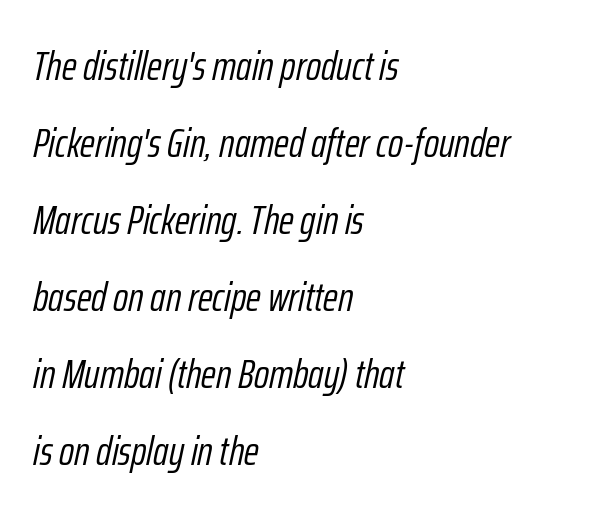
Q: Is the text bold? A: No.
Q: Is the text italic (slanted)? A: Yes, it leans right by about 12 degrees.
Q: Is the text underlined? A: No.
Q: How is the paragraph aligned? A: Left-aligned.
Q: Is the spacing between letters normal or unusually wide? A: Normal.
Q: Width (condensed, normal, or wide)? A: Condensed.
Q: Stroke contrast? A: Low.
Q: x-height? A: Medium.
Q: Monospaced? A: No.
